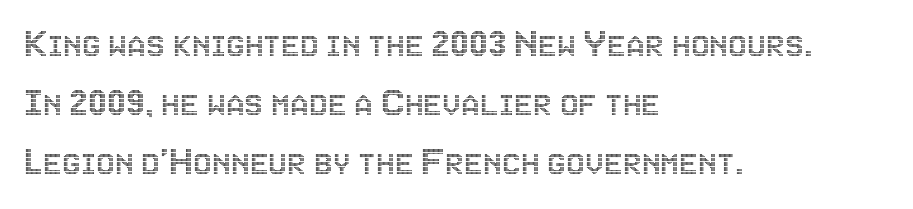
The image shows 42 px condensed type, upright; set left-aligned, normal line spacing (1.4x), normal letter spacing, not underlined; a large x-height.
